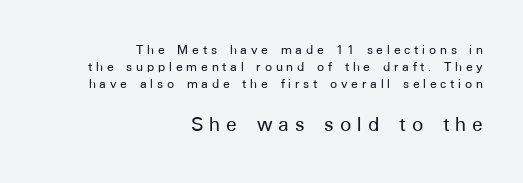
The image shows 22 px text type, upright; set right-aligned, line spacing 1.22x, unusually wide letter spacing (+0.27 em), not underlined; the second (bottom) block is 1.57x larger.
